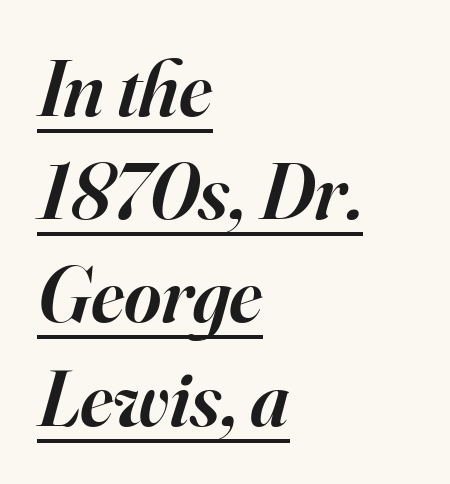
{"serif": "yes", "italic": "yes", "lean": "right", "slant_degrees": 16, "bold": "semi", "weight": "semibold", "width": "normal", "stroke_contrast": "high", "x_height": "small", "monospaced": "no", "underline": "yes", "align": "left", "line_spacing": "normal", "line_spacing_ratio": 1.29, "letter_spacing": "normal", "letter_spacing_em": 0.0, "glyph_px": 80}
